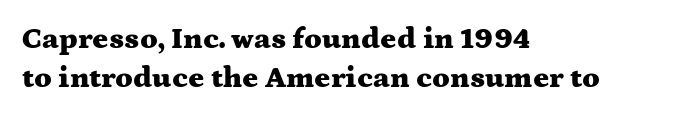
{"serif": "yes", "italic": "no", "bold": "yes", "weight": "heavy", "width": "wide", "stroke_contrast": "medium", "x_height": "medium", "monospaced": "no", "underline": "no", "align": "left", "line_spacing": "normal", "line_spacing_ratio": 1.29, "letter_spacing": "normal", "letter_spacing_em": 0.0, "glyph_px": 30}
